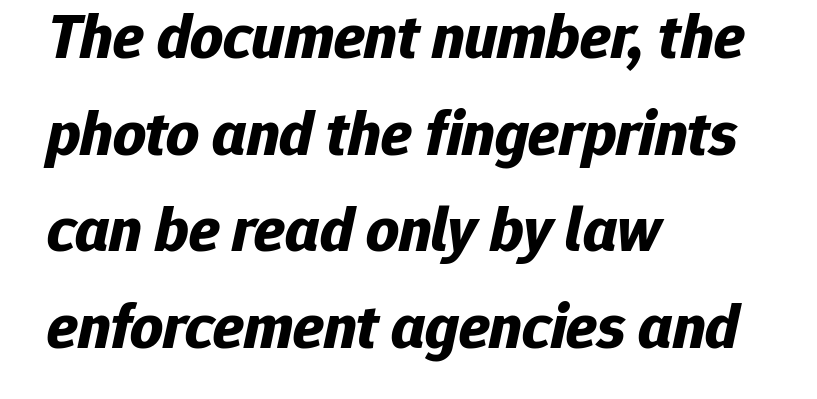
The image shows 64 px bold type, italic (leaning right); set left-aligned, normal line spacing (1.51x), normal letter spacing, not underlined; low stroke contrast and a medium x-height.
